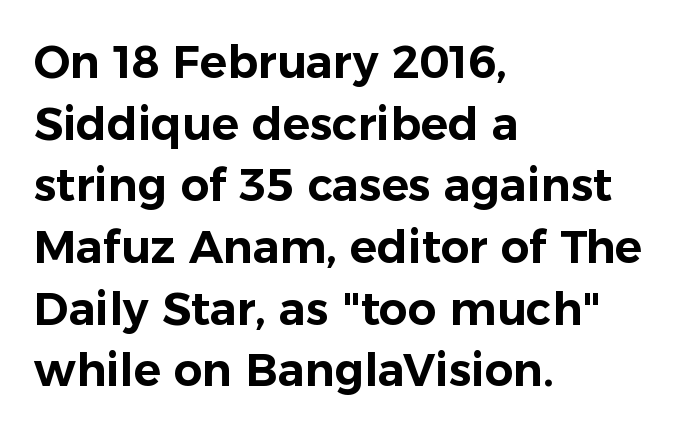
Q: Is the text italic (slanted)? A: No, it is upright.
Q: Is the typeface a serif or a sans-serif typeface? A: Sans-serif.
Q: Is the text underlined? A: No.
Q: How is the paragraph aligned? A: Left-aligned.
Q: Is the spacing between letters normal or unusually wide? A: Normal.
Q: Is the spacing between lines tight, normal or loose? A: Normal.
Q: Width (condensed, normal, or wide)? A: Normal.
Q: Stroke contrast? A: Low.
Q: x-height? A: Medium.
Q: Monospaced? A: No.
